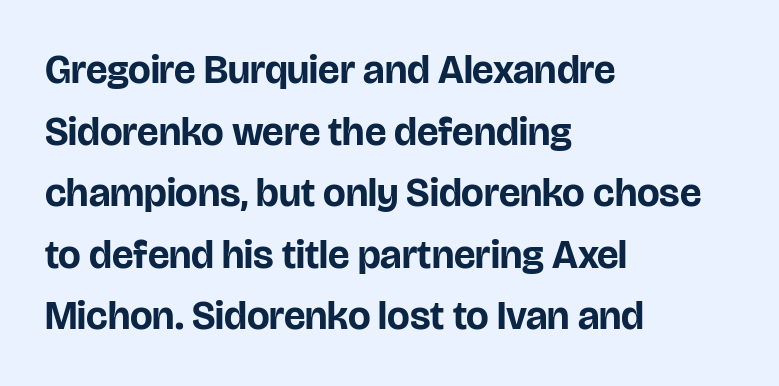
A typesetter would call this zero additional tracking. The strip under each line holds only bare page. The typeface chosen for these lines omits serifs. Set as a true bold cut, around the 700 mark.
